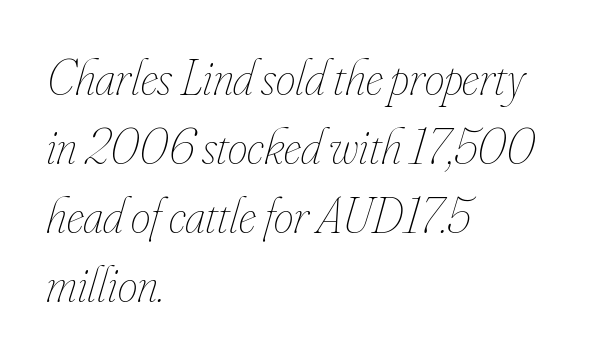
{"italic": "yes", "lean": "right", "slant_degrees": 16, "bold": "no", "weight": "thin", "width": "condensed", "stroke_contrast": "low", "x_height": "small", "monospaced": "no", "underline": "no", "align": "left", "line_spacing": "normal", "line_spacing_ratio": 1.38, "letter_spacing": "normal", "letter_spacing_em": 0.0, "glyph_px": 50}
